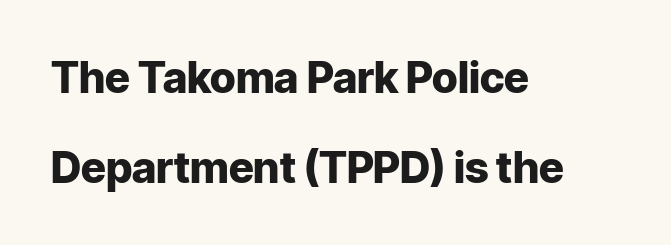
The passage is arranged the way most books set body copy — flush left. The strip under each line holds only bare page. Note the varied advance widths — an 'i' is clearly narrower than an 'm'. The leading is generous, giving the passage an open texture.
